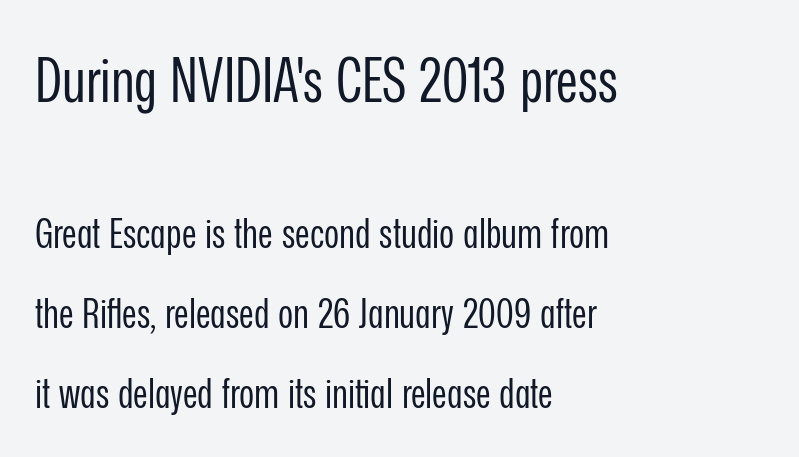
The image shows 61 px regular-weight, condensed sans-serif type, upright; set left-aligned, loose line spacing (1.95x), normal letter spacing, not underlined; the first (top) block is 1.49x larger; low stroke contrast and a medium x-height.
